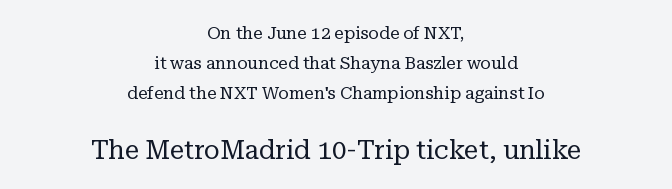
The image shows 26 px text type, upright; set centered, line spacing 1.76x, normal letter spacing, not underlined; the second (bottom) block is 1.53x larger.
